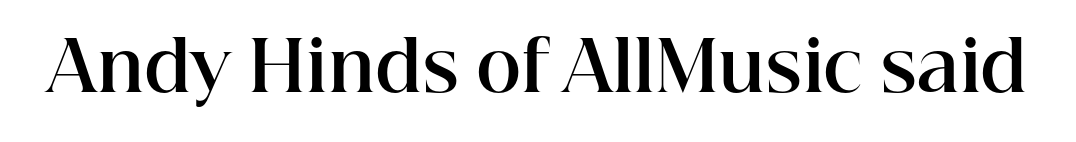
{"serif": "yes", "italic": "no", "bold": "yes", "weight": "bold", "width": "normal", "stroke_contrast": "high", "x_height": "medium", "monospaced": "no", "underline": "no", "letter_spacing": "normal", "letter_spacing_em": 0.0, "glyph_px": 69}
